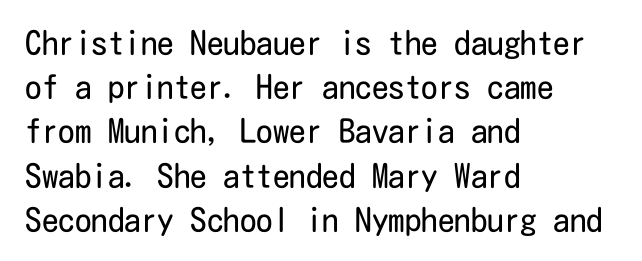
Horizontal bands of white between lines are of average thickness. Line beginnings align vertically; line endings do not. The font sits on the lighter half of the weight spectrum, regular included. The letters stand upright; this is a roman face. Decoration check: the copy has no underline.
